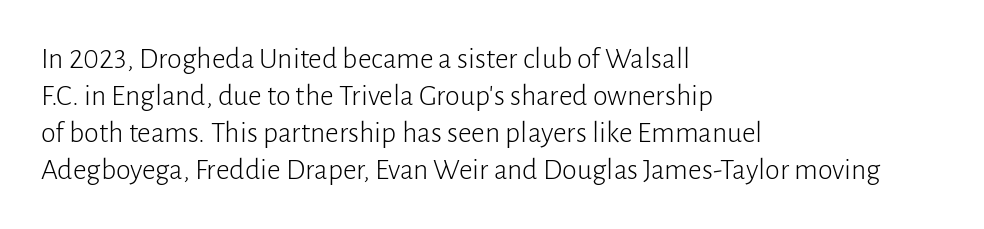
Typeset ragged right — the left edge is the straight one. Glyph-to-glyph distance matches everyday printed text. Think of a printed novel: that variable character pitch is what you see here. Summary of weight: not heavy and not bold. A typesetter would label this face a sans.
